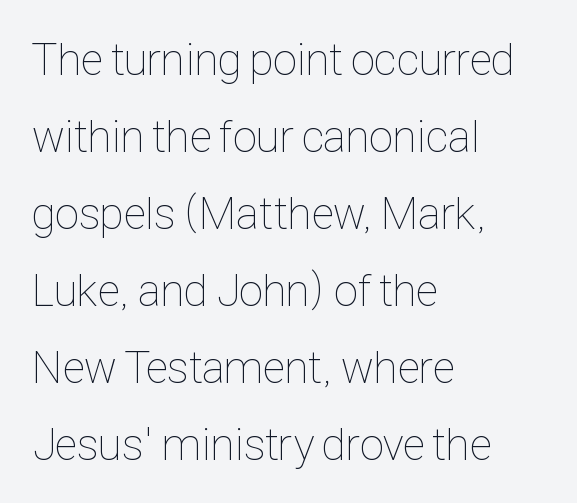
{"italic": "no", "bold": "no", "weight": "thin", "width": "condensed", "stroke_contrast": "low", "x_height": "medium", "monospaced": "no", "underline": "no", "align": "left", "line_spacing_ratio": 1.71, "letter_spacing": "normal", "letter_spacing_em": 0.0, "glyph_px": 45}
